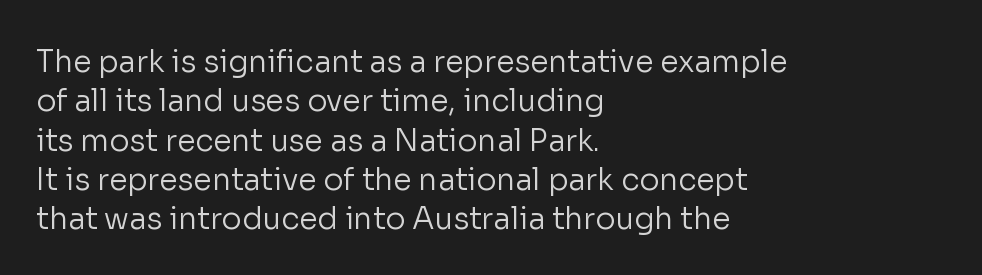
Q: Is the text bold? A: No.
Q: Is the text italic (slanted)? A: No, it is upright.
Q: Is the typeface a serif or a sans-serif typeface? A: Sans-serif.
Q: Is the text underlined? A: No.
Q: How is the paragraph aligned? A: Left-aligned.
Q: Is the spacing between letters normal or unusually wide? A: Normal.
Q: Is the spacing between lines tight, normal or loose? A: Normal.
Q: Width (condensed, normal, or wide)? A: Normal.
Q: Stroke contrast? A: Low.
Q: x-height? A: Medium.
Q: Monospaced? A: No.
